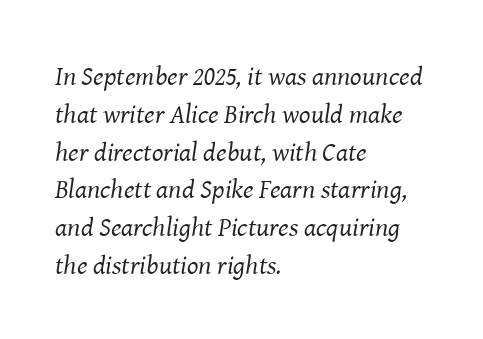
{"italic": "yes", "lean": "right", "slant_degrees": 8, "bold": "no", "underline": "no", "align": "left", "line_spacing": "normal", "line_spacing_ratio": 1.4, "letter_spacing": "normal", "letter_spacing_em": 0.0, "glyph_px": 27}
